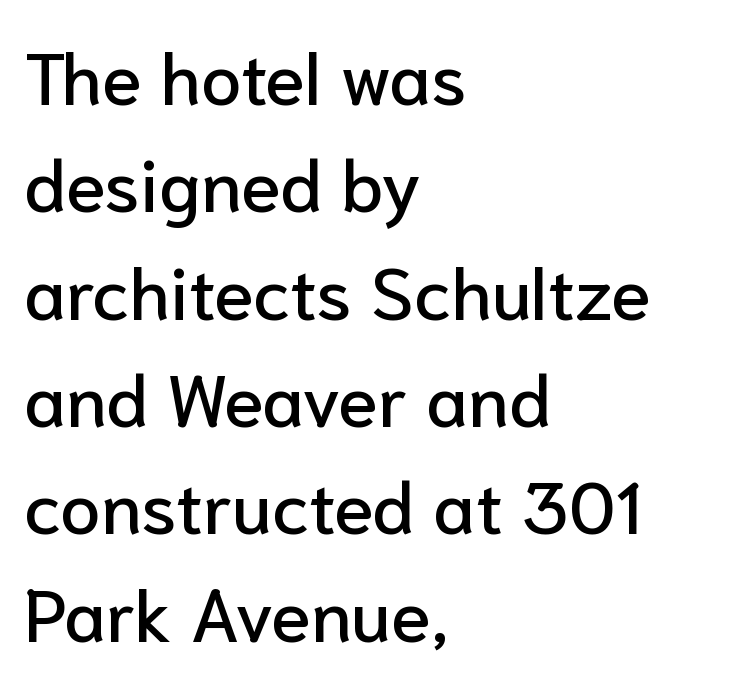
Q: Is the text italic (slanted)? A: No, it is upright.
Q: Is the typeface a serif or a sans-serif typeface? A: Sans-serif.
Q: Is the text underlined? A: No.
Q: How is the paragraph aligned? A: Left-aligned.
Q: Is the spacing between letters normal or unusually wide? A: Normal.
Q: Is the spacing between lines tight, normal or loose? A: Normal.
Q: Width (condensed, normal, or wide)? A: Normal.
Q: Stroke contrast? A: Low.
Q: x-height? A: Medium.
Q: Monospaced? A: No.
